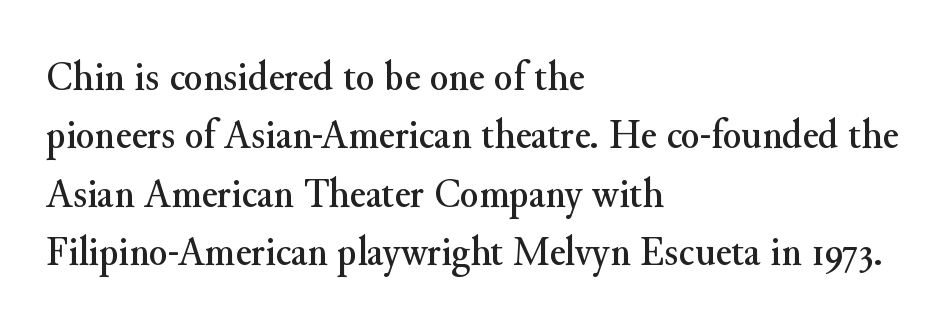
{"serif": "yes", "italic": "no", "width": "normal", "stroke_contrast": "medium", "x_height": "small", "monospaced": "no", "underline": "no", "align": "left", "line_spacing": "normal", "line_spacing_ratio": 1.36, "letter_spacing": "normal", "letter_spacing_em": 0.0, "glyph_px": 43}
